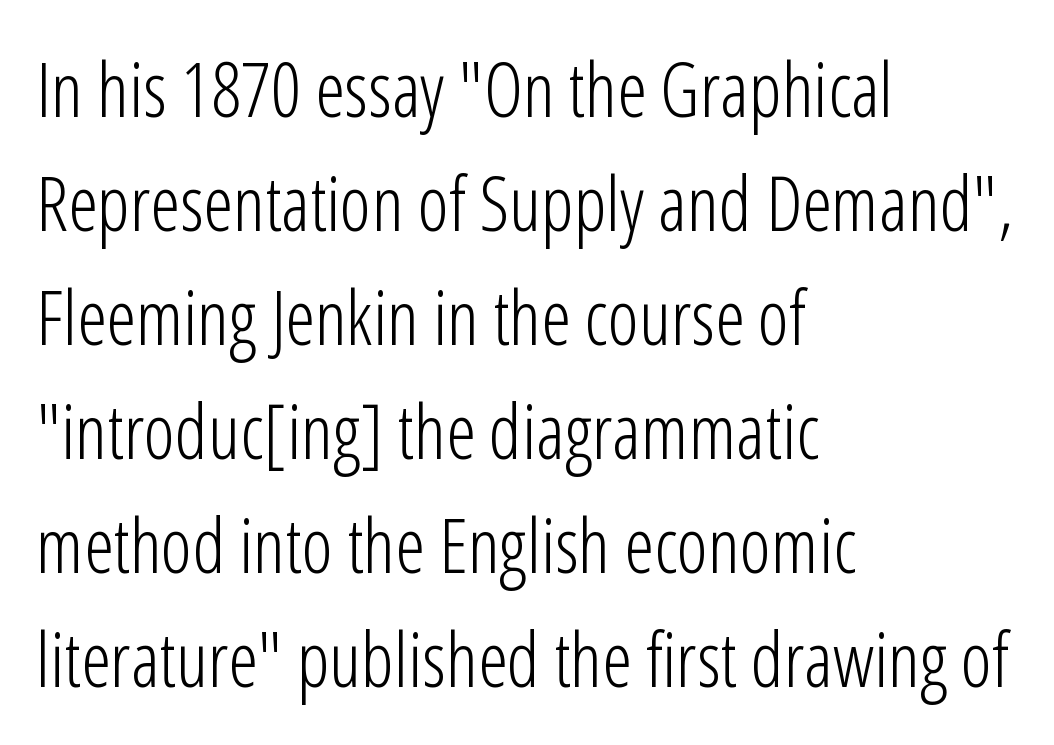
The image shows 75 px light, condensed sans-serif type, upright; set left-aligned, normal line spacing (1.52x), normal letter spacing, not underlined; low stroke contrast and a medium x-height.
